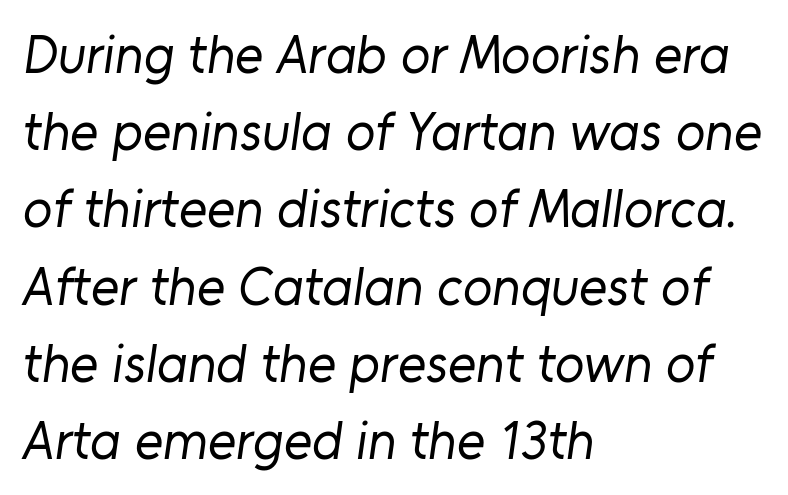
{"serif": "no", "bold": "no", "weight": "regular", "width": "normal", "stroke_contrast": "low", "x_height": "medium", "monospaced": "no", "underline": "no", "align": "left", "line_spacing": "normal", "line_spacing_ratio": 1.43, "letter_spacing": "normal", "letter_spacing_em": 0.0, "glyph_px": 54}
